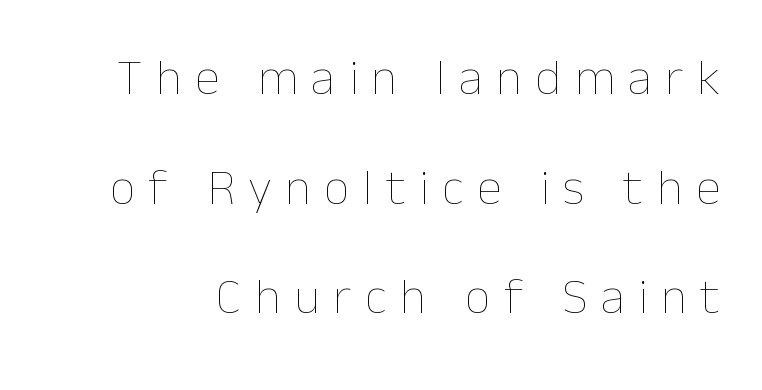
{"italic": "no", "bold": "no", "weight": "thin", "width": "normal", "stroke_contrast": "low", "x_height": "medium", "monospaced": "no", "underline": "no", "line_spacing": "loose", "line_spacing_ratio": 2.15, "letter_spacing": "wide", "letter_spacing_em": 0.26, "glyph_px": 51}
